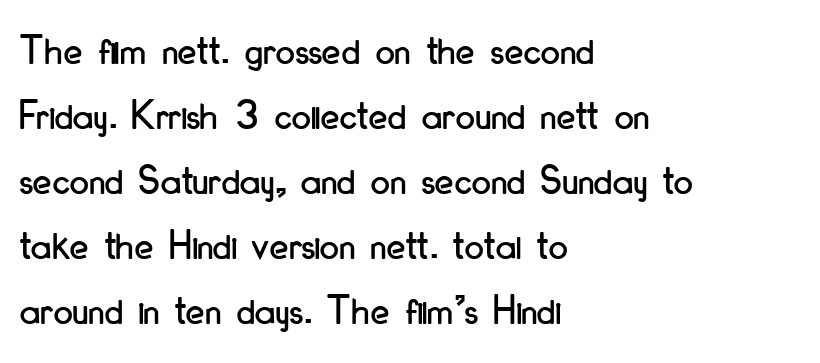
Nope, no serifs anywhere on these letters. The words here are not underlined. Varying glyph widths throughout — classic text-font behaviour. Students, observe: this is what conventionally led text looks like.
